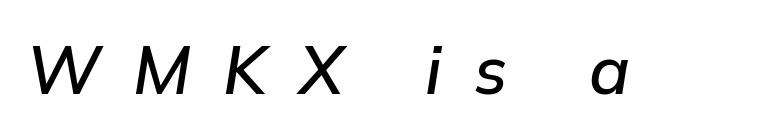
The image shows 67 px text type, italic (leaning right); set unusually wide letter spacing (+0.48 em), not underlined; low stroke contrast and a medium x-height.
